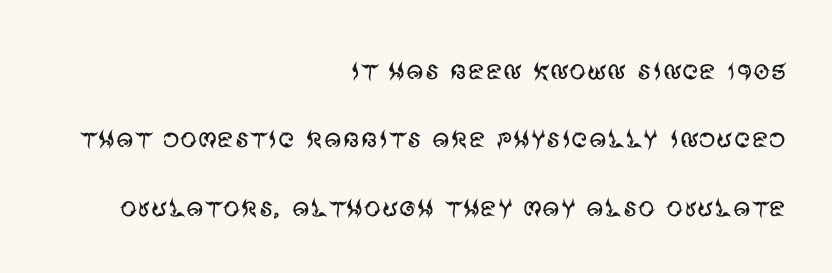
Q: Is the text bold? A: No.
Q: Is the text italic (slanted)? A: No, it is upright.
Q: Is the typeface a serif or a sans-serif typeface? A: Sans-serif.
Q: Is the text underlined? A: No.
Q: How is the paragraph aligned? A: Right-aligned.
Q: Is the spacing between letters normal or unusually wide? A: Normal.
Q: Is the spacing between lines tight, normal or loose? A: Loose.
Q: Width (condensed, normal, or wide)? A: Normal.
Q: Stroke contrast? A: Medium.
Q: x-height? A: Large.
Q: Monospaced? A: No.
